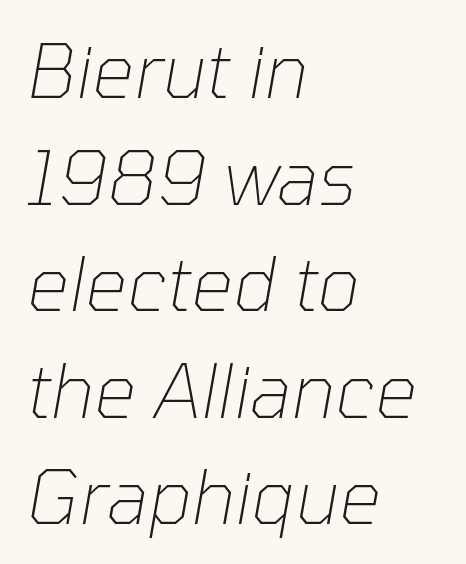
The strip under each line holds only bare page. The type is set solid horizontally, with unmodified tracking. These lines are rendered in a variable-pitch font. The text block is weighted toward the left margin, trailing off unevenly rightward.
